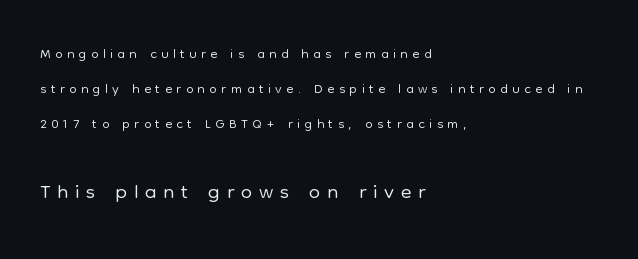
The image shows 32 px light sans-serif type, upright; set left-aligned, normal line spacing (1.66x), unusually wide letter spacing (+0.21 em), not underlined; the second (bottom) block is 1.52x larger; low stroke contrast and a medium x-height.
